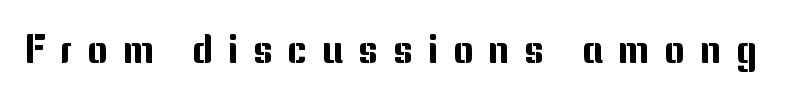
The image shows 39 px sans-serif type, upright; set unusually wide letter spacing (+0.38 em), not underlined; medium stroke contrast and a medium x-height.
